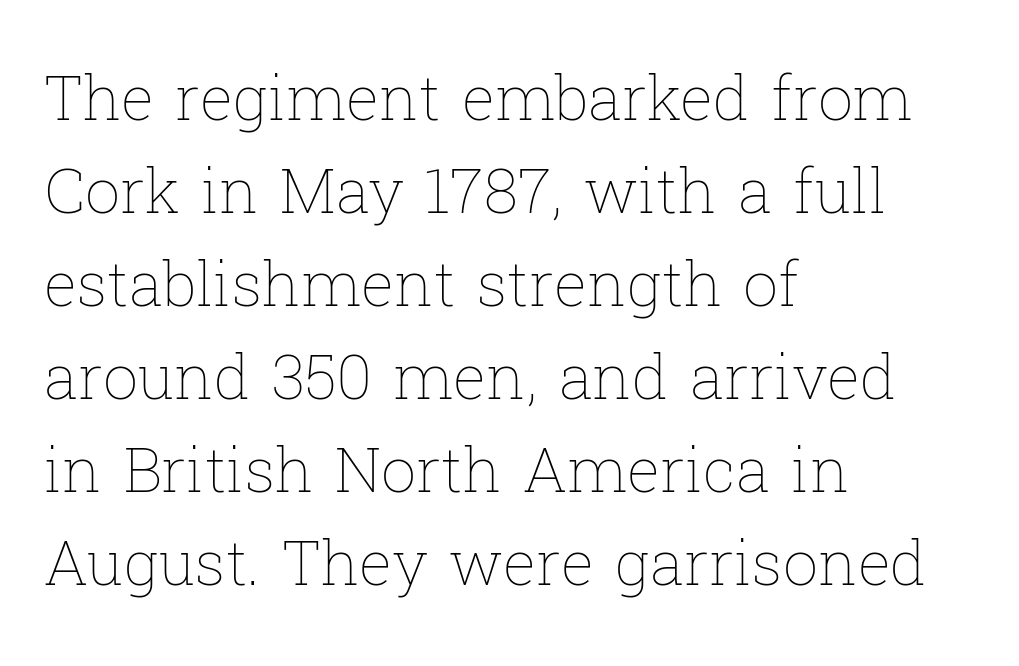
Casual observation: everything's shoved over to the left. Quick note: not italic, upright. Stroke mass is kept to a normal reading level or below. Do the characters align in a grid? No, the font is proportional. Default kerning and tracking; the words read as compact shapes. Summary of vertical rhythm: regular, with standard interline spacing.
